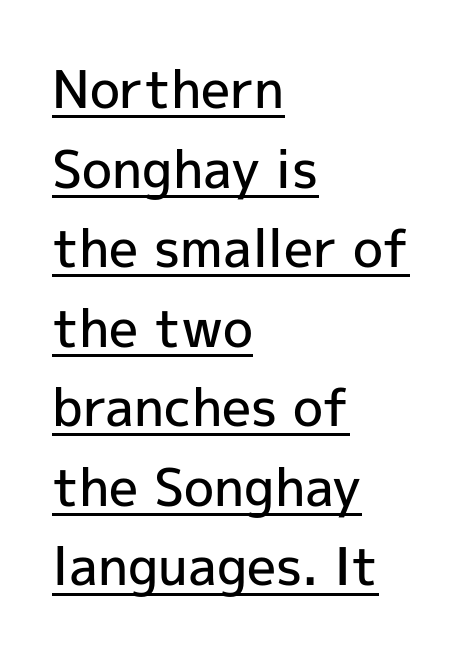
The strokes are fattened partway — semibold, not bold. Is this a fixed-width face? No — the glyphs have proportional, varying widths. A sans-serif font was chosen for this passage. This rendering uses left alignment, leaving the right contour irregular. These lines were composed using upright roman letters.
